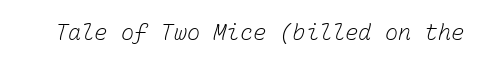
{"bold": "no", "underline": "no", "letter_spacing": "normal", "letter_spacing_em": 0.0, "glyph_px": 22}
